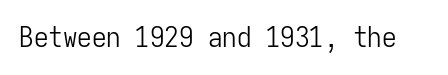
The image shows 29 px light, condensed sans-serif type, upright, monospaced; set normal letter spacing, not underlined; low stroke contrast and a medium x-height.
